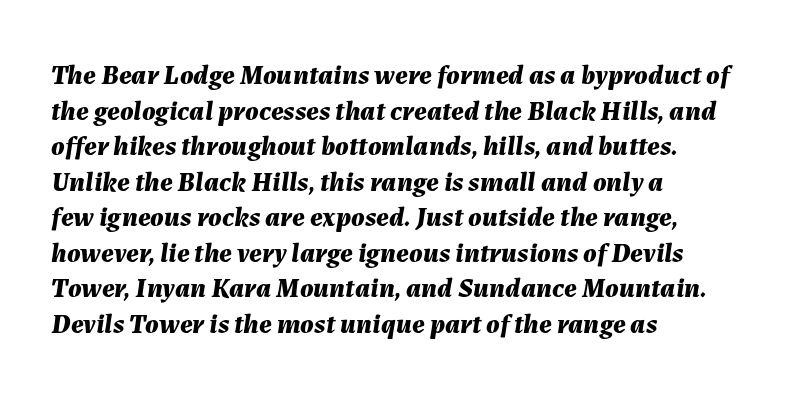
Set as a true bold cut, around the 700 mark. Type without underlining. The horizontal fit of the characters is conventional and even. You can tell it's italic because the verticals aren't actually vertical. Note the varied advance widths — an 'i' is clearly narrower than an 'm'.
